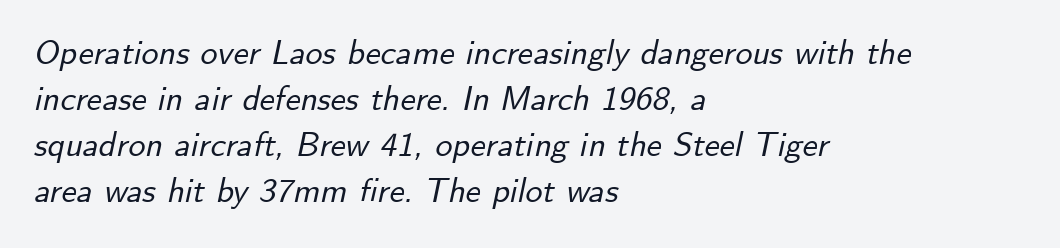
Q: Is the text italic (slanted)? A: Yes, it leans right by about 12 degrees.
Q: Is the text underlined? A: No.
Q: How is the paragraph aligned? A: Left-aligned.
Q: Is the spacing between letters normal or unusually wide? A: Normal.
Q: Is the spacing between lines tight, normal or loose? A: Normal.
Q: Width (condensed, normal, or wide)? A: Normal.
Q: Stroke contrast? A: Low.
Q: x-height? A: Small.
Q: Monospaced? A: No.
